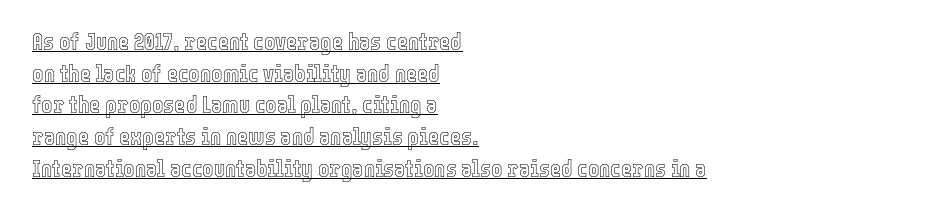
Q: Is the text italic (slanted)? A: No, it is upright.
Q: Is the text underlined? A: Yes.
Q: How is the paragraph aligned? A: Left-aligned.
Q: Is the spacing between letters normal or unusually wide? A: Normal.
Q: Is the spacing between lines tight, normal or loose? A: Normal.
